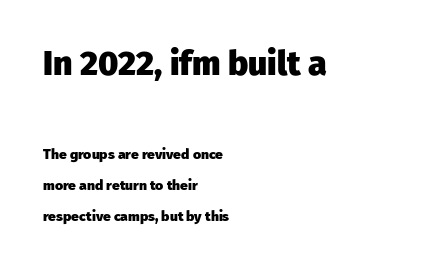
{"serif": "no", "italic": "no", "bold": "yes", "weight": "heavy", "width": "normal", "stroke_contrast": "low", "x_height": "medium", "monospaced": "no", "underline": "no", "align": "left", "line_spacing": "loose", "line_spacing_ratio": 2.2, "letter_spacing": "normal", "letter_spacing_em": 0.0, "larger_block": "first", "size_ratio": 2.43, "glyph_px": 34}
